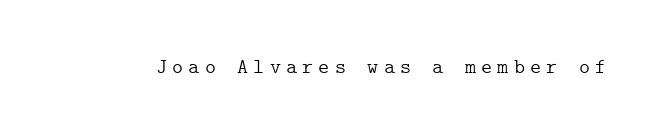
{"italic": "no", "bold": "no", "underline": "no", "letter_spacing": "wide", "letter_spacing_em": 0.25, "glyph_px": 21}
